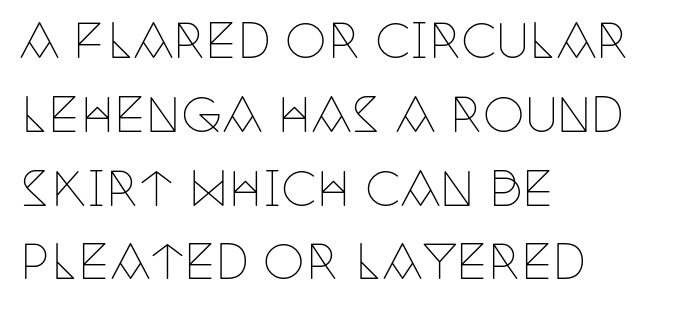
The image shows 47 px thin, condensed serif type, upright; set left-aligned, normal line spacing (1.57x), normal letter spacing, not underlined; low stroke contrast and a large x-height.
